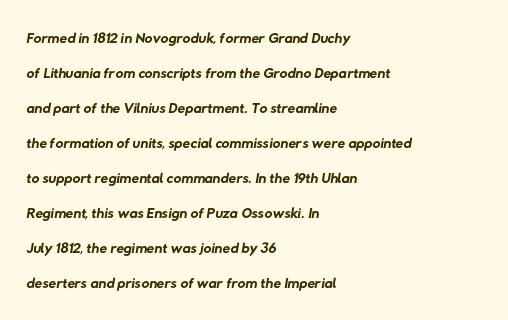
{"bold": "no", "underline": "no", "align": "left", "line_spacing": "normal", "line_spacing_ratio": 1.59, "letter_spacing": "normal", "letter_spacing_em": 0.0, "glyph_px": 22}
